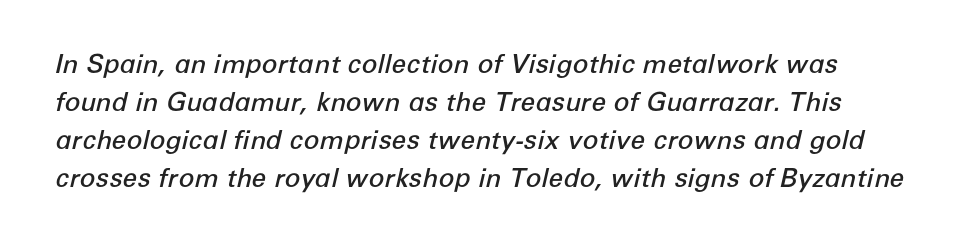
{"italic": "yes", "lean": "right", "slant_degrees": 12, "bold": "semi", "underline": "no", "line_spacing": "normal", "line_spacing_ratio": 1.46, "letter_spacing": "normal", "letter_spacing_em": 0.0, "glyph_px": 26}
